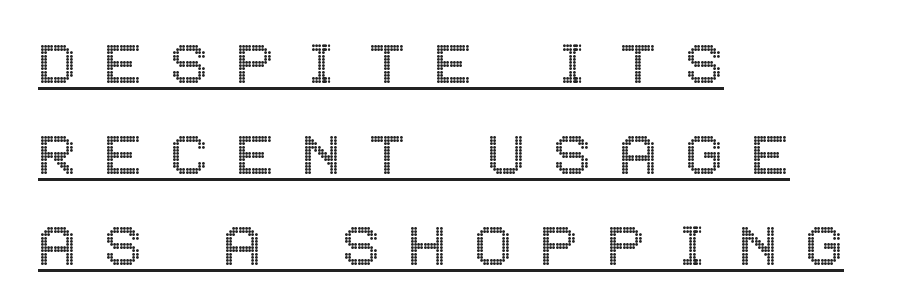
Q: Is the text italic (slanted)? A: No, it is upright.
Q: Is the text underlined? A: Yes.
Q: How is the paragraph aligned? A: Left-aligned.
Q: Is the spacing between letters normal or unusually wide? A: Unusually wide.
Q: Is the spacing between lines tight, normal or loose? A: Normal.
Q: Width (condensed, normal, or wide)? A: Condensed.
Q: x-height? A: Large.
